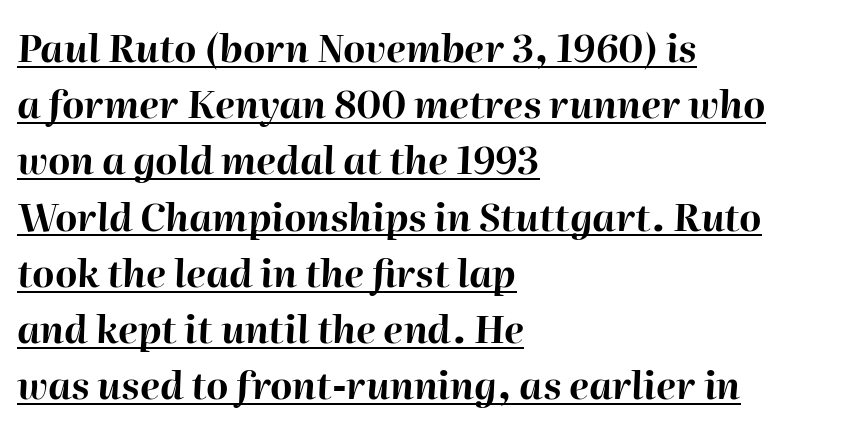
The image shows 38 px bold type, italic (leaning right); set left-aligned, normal line spacing (1.48x), normal letter spacing, underlined; high stroke contrast and a medium x-height.
